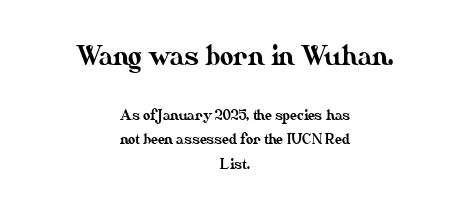
The image shows 26 px text type, upright; set centered, line spacing 1.76x, normal letter spacing, not underlined; the first (top) block is 1.86x larger.
